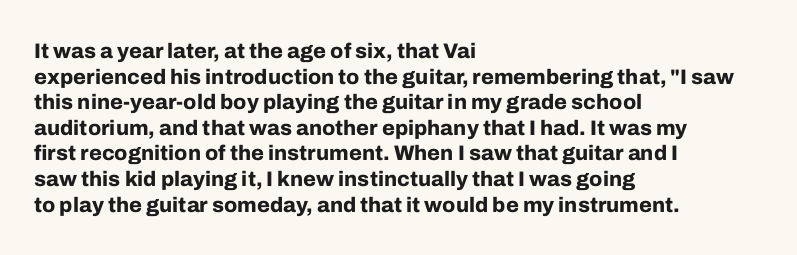
{"italic": "no", "bold": "yes", "underline": "no", "align": "left", "line_spacing_ratio": 1.22, "letter_spacing": "normal", "letter_spacing_em": 0.0, "glyph_px": 21}
